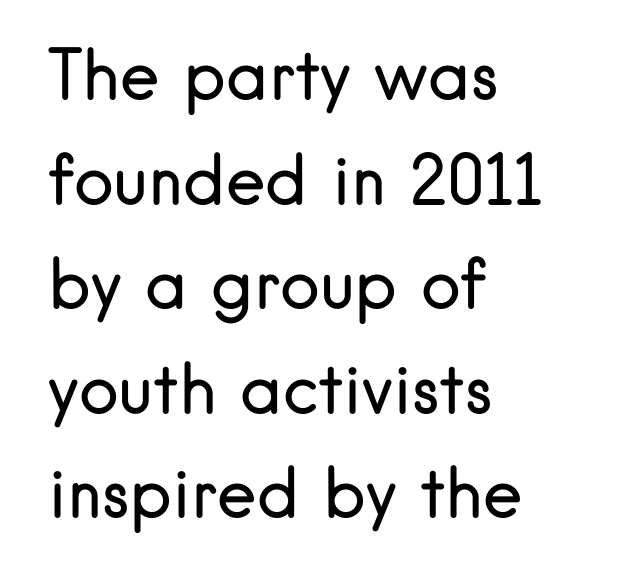
{"serif": "no", "italic": "no", "bold": "no", "weight": "regular", "width": "normal", "stroke_contrast": "low", "x_height": "small", "monospaced": "no", "underline": "no", "align": "left", "line_spacing": "normal", "line_spacing_ratio": 1.56, "letter_spacing": "normal", "letter_spacing_em": 0.0, "glyph_px": 67}
